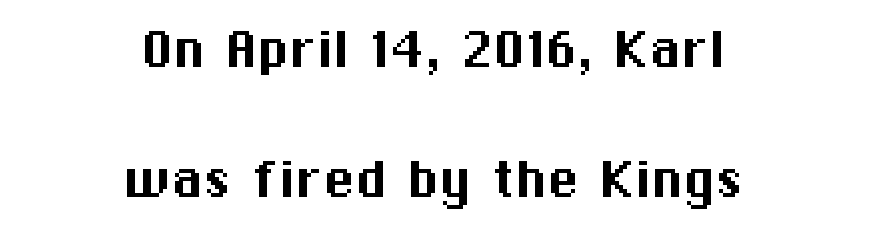
Q: Is the text italic (slanted)? A: No, it is upright.
Q: Is the typeface a serif or a sans-serif typeface? A: Sans-serif.
Q: Is the text underlined? A: No.
Q: How is the paragraph aligned? A: Centered.
Q: Is the spacing between letters normal or unusually wide? A: Normal.
Q: Is the spacing between lines tight, normal or loose? A: Loose.
Q: Width (condensed, normal, or wide)? A: Normal.
Q: Stroke contrast? A: Medium.
Q: x-height? A: Medium.
Q: Monospaced? A: No.
